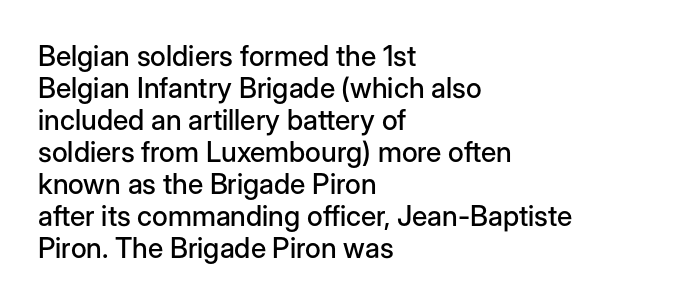
Q: Is the text italic (slanted)? A: No, it is upright.
Q: Is the typeface a serif or a sans-serif typeface? A: Sans-serif.
Q: Is the text underlined? A: No.
Q: How is the paragraph aligned? A: Left-aligned.
Q: Is the spacing between letters normal or unusually wide? A: Normal.
Q: Is the spacing between lines tight, normal or loose? A: Tight.
Q: Width (condensed, normal, or wide)? A: Normal.
Q: Stroke contrast? A: Low.
Q: x-height? A: Medium.
Q: Monospaced? A: No.
